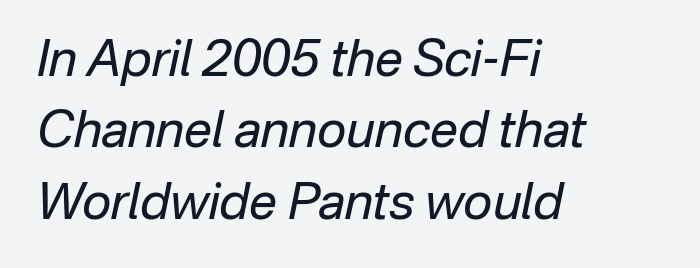
The image shows 50 px regular-weight type, italic (leaning right); set left-aligned, normal line spacing (1.43x), normal letter spacing, not underlined; low stroke contrast and a medium x-height.
